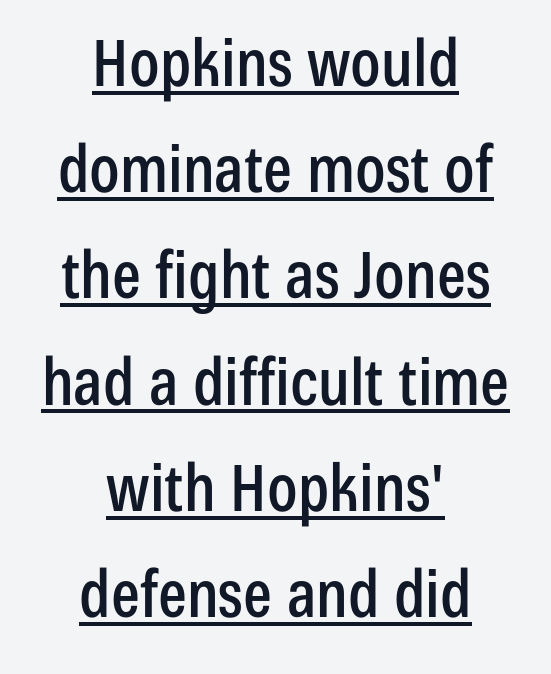
The image shows 64 px condensed sans-serif type, upright; set centered, normal line spacing (1.66x), normal letter spacing, underlined; low stroke contrast and a medium x-height.
